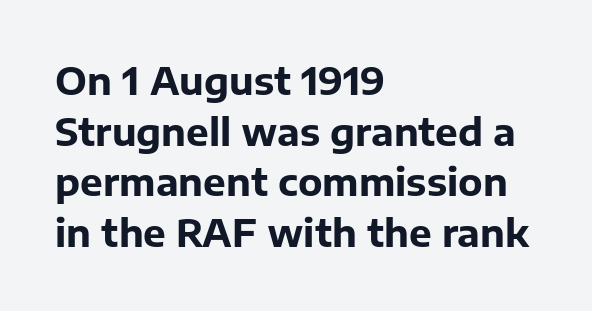
The image shows 38 px bold sans-serif type, upright; set left-aligned, normal line spacing (1.33x), normal letter spacing, not underlined; low stroke contrast and a medium x-height.
